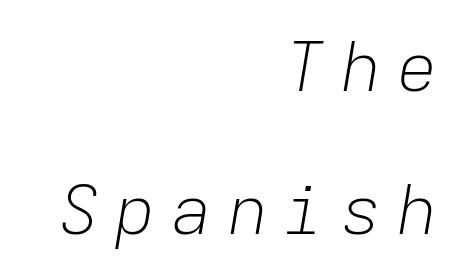
The image shows 68 px light type, italic (leaning right), monospaced; set right-aligned, loose line spacing (2.1x), unusually wide letter spacing (+0.23 em), not underlined; low stroke contrast and a medium x-height.
